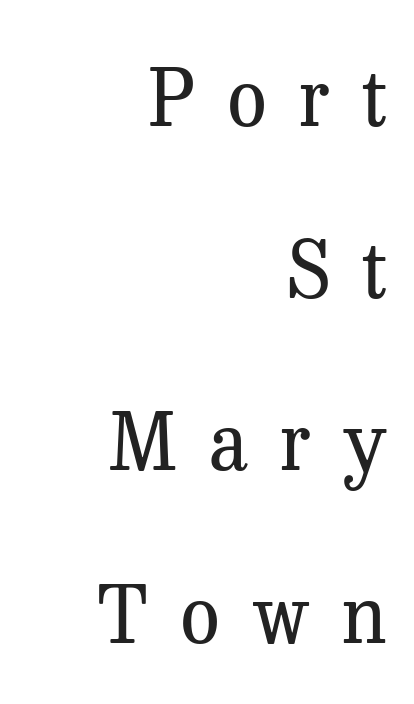
Q: Is the text bold? A: No.
Q: Is the text italic (slanted)? A: No, it is upright.
Q: Is the typeface a serif or a sans-serif typeface? A: Serif.
Q: Is the text underlined? A: No.
Q: How is the paragraph aligned? A: Right-aligned.
Q: Is the spacing between letters normal or unusually wide? A: Unusually wide.
Q: Is the spacing between lines tight, normal or loose? A: Loose.
Q: Width (condensed, normal, or wide)? A: Normal.
Q: Stroke contrast? A: Medium.
Q: x-height? A: Medium.
Q: Monospaced? A: No.
